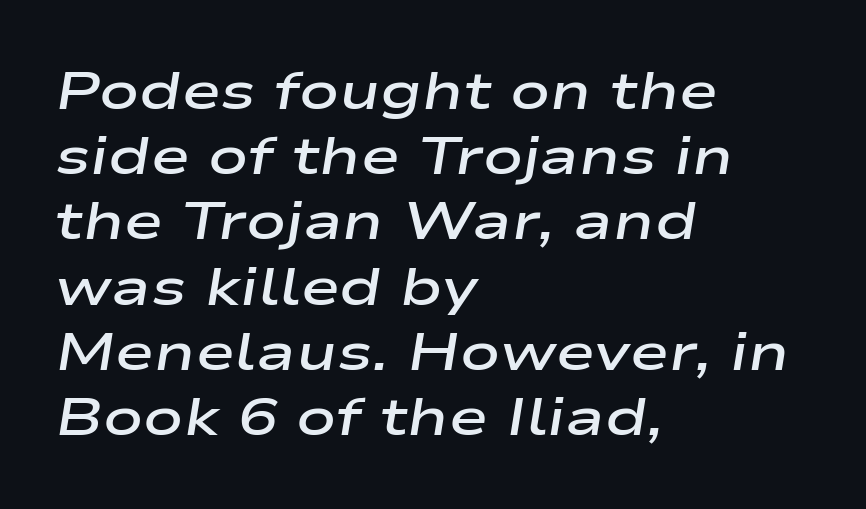
The image shows 53 px semibold, wide type, italic (leaning right); set left-aligned, line spacing 1.23x, normal letter spacing, not underlined; low stroke contrast and a medium x-height.
